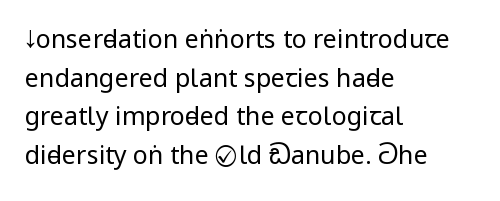
The image shows 25 px text type, upright; set left-aligned, normal line spacing (1.55x), normal letter spacing, not underlined.
